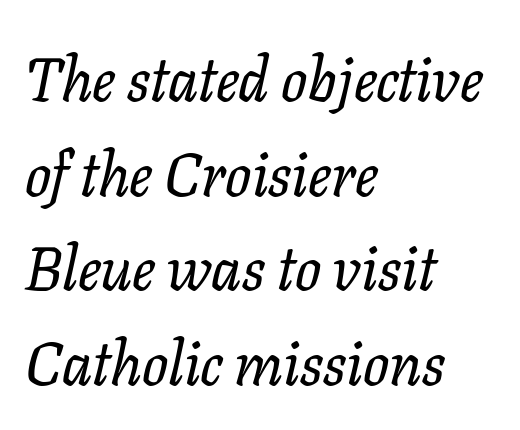
Q: Is the text italic (slanted)? A: Yes, it leans right by about 11 degrees.
Q: Is the typeface a serif or a sans-serif typeface? A: Serif.
Q: Is the text underlined? A: No.
Q: How is the paragraph aligned? A: Left-aligned.
Q: Is the spacing between letters normal or unusually wide? A: Normal.
Q: Is the spacing between lines tight, normal or loose? A: Normal.
Q: Width (condensed, normal, or wide)? A: Normal.
Q: Stroke contrast? A: Low.
Q: x-height? A: Medium.
Q: Monospaced? A: No.
